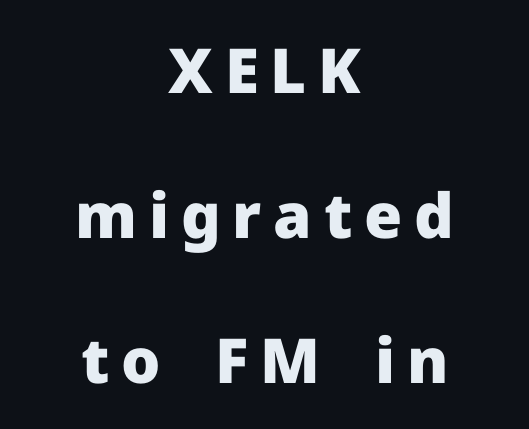
The image shows 62 px heavy sans-serif type, upright; set centered, loose line spacing (2.34x), not underlined; low stroke contrast and a medium x-height.
